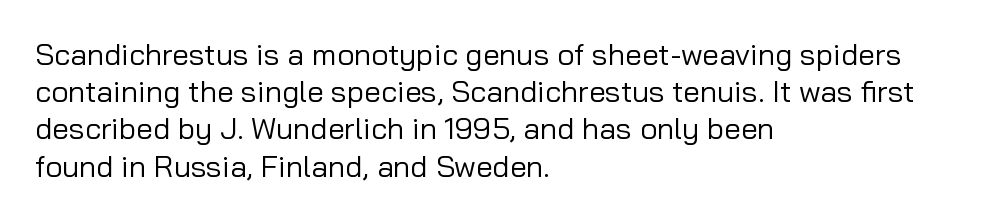
Q: Is the text bold? A: No.
Q: Is the text italic (slanted)? A: No, it is upright.
Q: Is the typeface a serif or a sans-serif typeface? A: Sans-serif.
Q: Is the text underlined? A: No.
Q: How is the paragraph aligned? A: Left-aligned.
Q: Is the spacing between letters normal or unusually wide? A: Normal.
Q: Width (condensed, normal, or wide)? A: Normal.
Q: Stroke contrast? A: Low.
Q: x-height? A: Medium.
Q: Monospaced? A: No.
